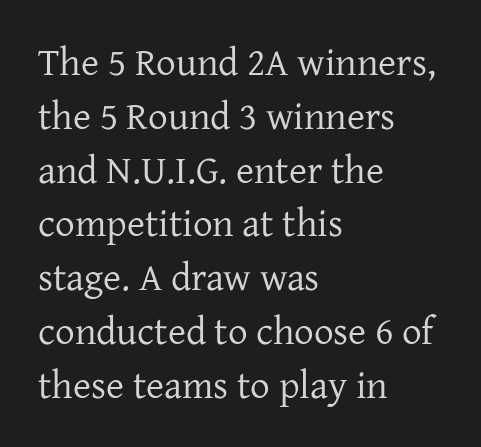
Q: Is the text bold? A: No.
Q: Is the text italic (slanted)? A: No, it is upright.
Q: Is the typeface a serif or a sans-serif typeface? A: Serif.
Q: Is the text underlined? A: No.
Q: How is the paragraph aligned? A: Left-aligned.
Q: Is the spacing between letters normal or unusually wide? A: Normal.
Q: Is the spacing between lines tight, normal or loose? A: Normal.
Q: Width (condensed, normal, or wide)? A: Normal.
Q: Stroke contrast? A: Low.
Q: x-height? A: Medium.
Q: Monospaced? A: No.
